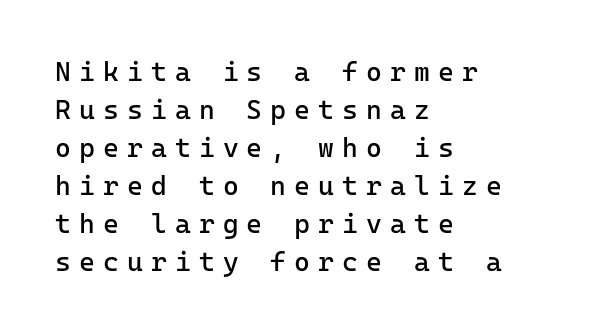
Q: Is the text bold? A: No.
Q: Is the text italic (slanted)? A: No, it is upright.
Q: Is the text underlined? A: No.
Q: How is the paragraph aligned? A: Left-aligned.
Q: Is the spacing between letters normal or unusually wide? A: Unusually wide.
Q: Is the spacing between lines tight, normal or loose? A: Normal.
